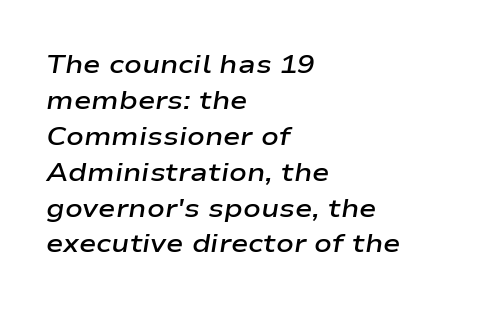
The image shows 26 px text type, italic (leaning right); set left-aligned, normal line spacing (1.38x), normal letter spacing, not underlined.
